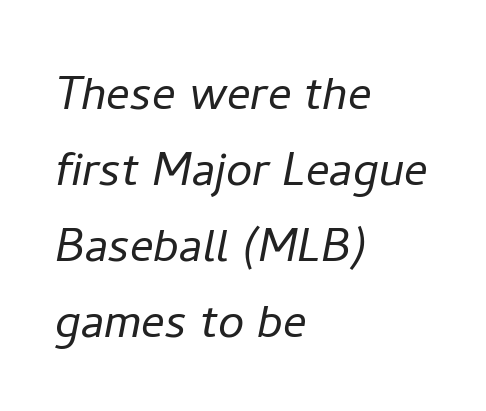
The image shows 59 px light type, italic (leaning right); set left-aligned, normal line spacing (1.29x), normal letter spacing, not underlined; low stroke contrast and a medium x-height.
